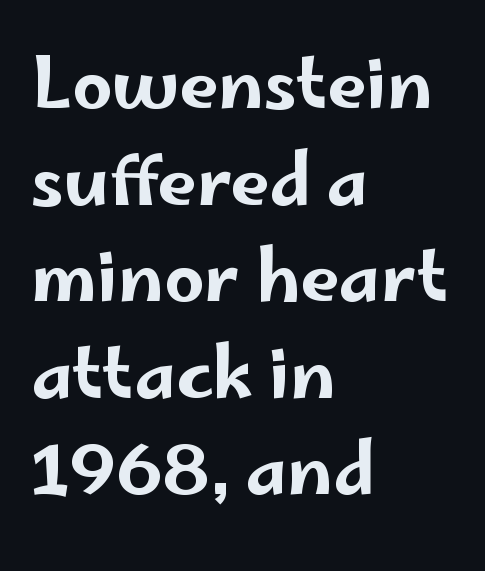
{"serif": "no", "italic": "no", "width": "wide", "stroke_contrast": "low", "x_height": "small", "monospaced": "no", "underline": "no", "align": "left", "line_spacing": "normal", "line_spacing_ratio": 1.38, "letter_spacing": "normal", "letter_spacing_em": 0.0, "glyph_px": 70}
